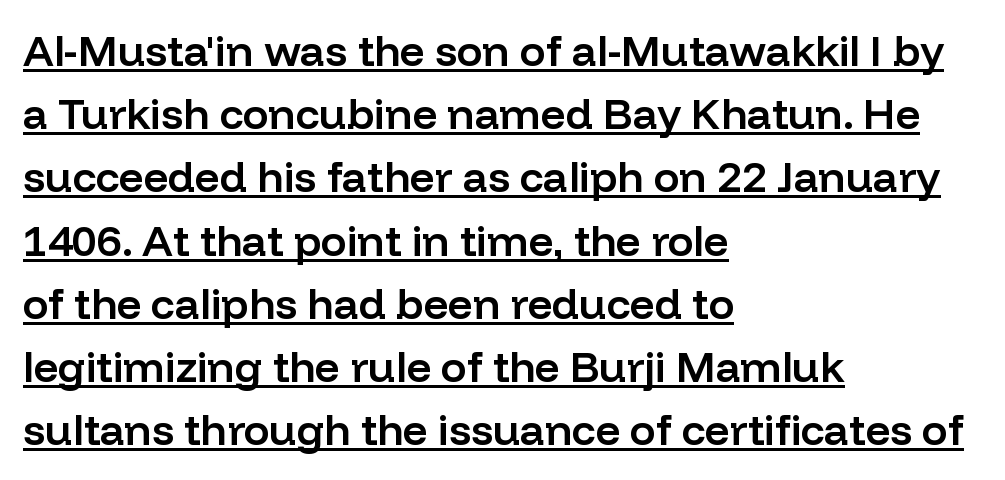
{"serif": "no", "italic": "no", "bold": "semi", "weight": "semibold", "width": "normal", "stroke_contrast": "low", "x_height": "medium", "monospaced": "no", "underline": "yes", "align": "left", "line_spacing": "normal", "line_spacing_ratio": 1.47, "letter_spacing": "normal", "letter_spacing_em": 0.0, "glyph_px": 43}
